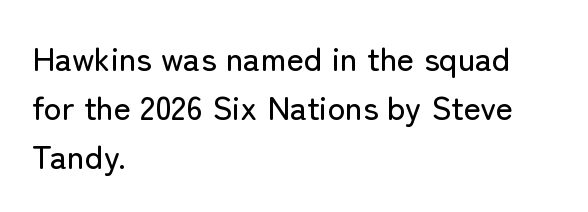
The image shows 33 px sans-serif type, upright; set left-aligned, normal line spacing (1.49x), normal letter spacing, not underlined; low stroke contrast and a medium x-height.
